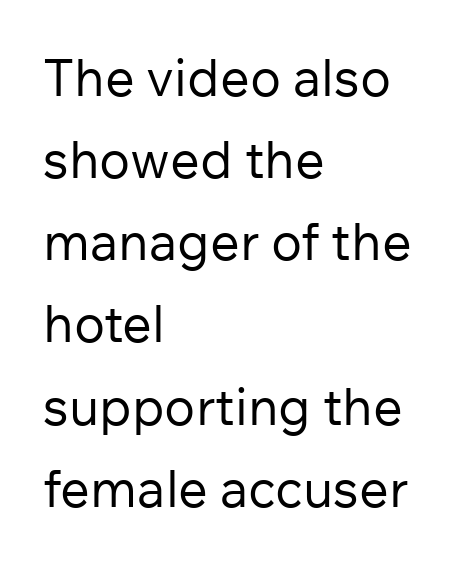
The image shows 52 px regular-weight sans-serif type, upright; set left-aligned, normal line spacing (1.58x), normal letter spacing, not underlined; low stroke contrast and a medium x-height.
